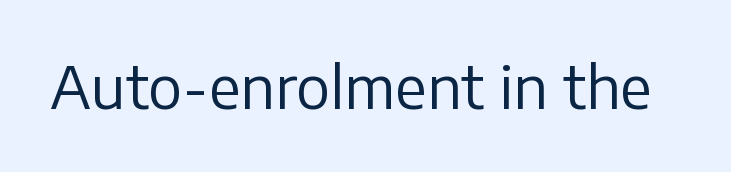
{"serif": "no", "italic": "no", "bold": "no", "weight": "regular", "width": "normal", "stroke_contrast": "low", "x_height": "medium", "monospaced": "no", "underline": "no", "letter_spacing": "normal", "letter_spacing_em": 0.0, "glyph_px": 57}
